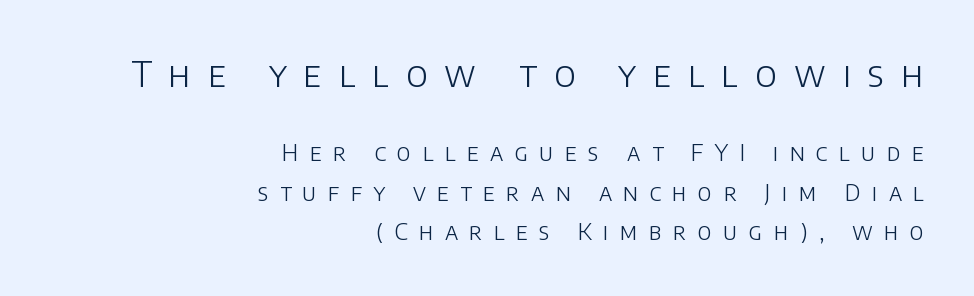
This layout puts the oversized block above and the modest block below. Vertical strokes here are truly vertical. Decoration check: the copy has no underline. The line texture is sparse and dotted thanks to wide tracking. Compared with typical paragraphs, the rows here are spaced about the same.
